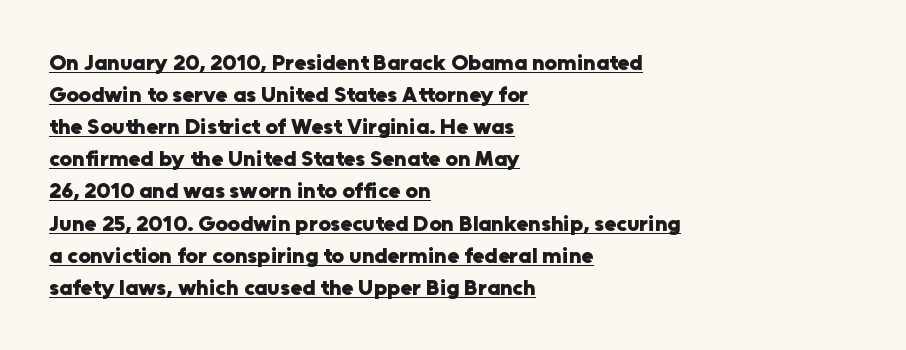
Q: Is the text bold? A: Yes.
Q: Is the text italic (slanted)? A: No, it is upright.
Q: Is the text underlined? A: Yes.
Q: How is the paragraph aligned? A: Left-aligned.
Q: Is the spacing between letters normal or unusually wide? A: Normal.
Q: Is the spacing between lines tight, normal or loose? A: Normal.
